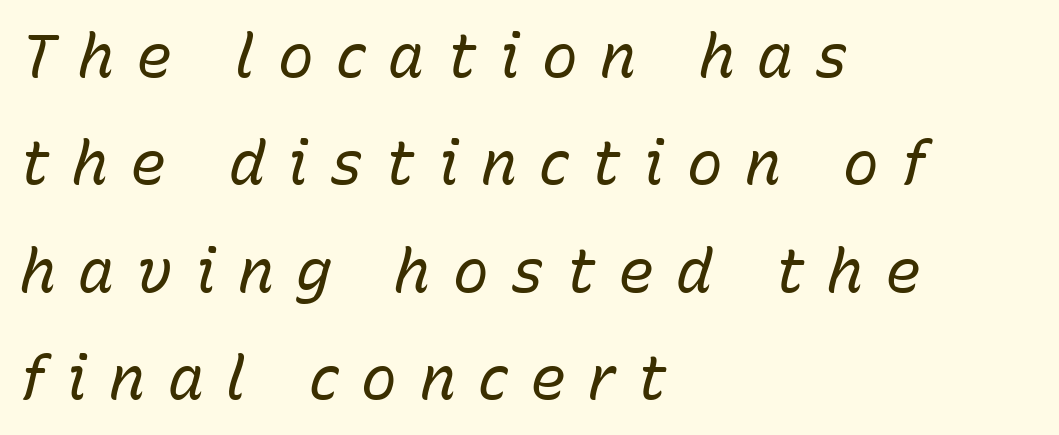
The image shows 60 px regular-weight type, italic (leaning right); set left-aligned, line spacing 1.79x, unusually wide letter spacing (+0.37 em), not underlined; low stroke contrast and a medium x-height.
